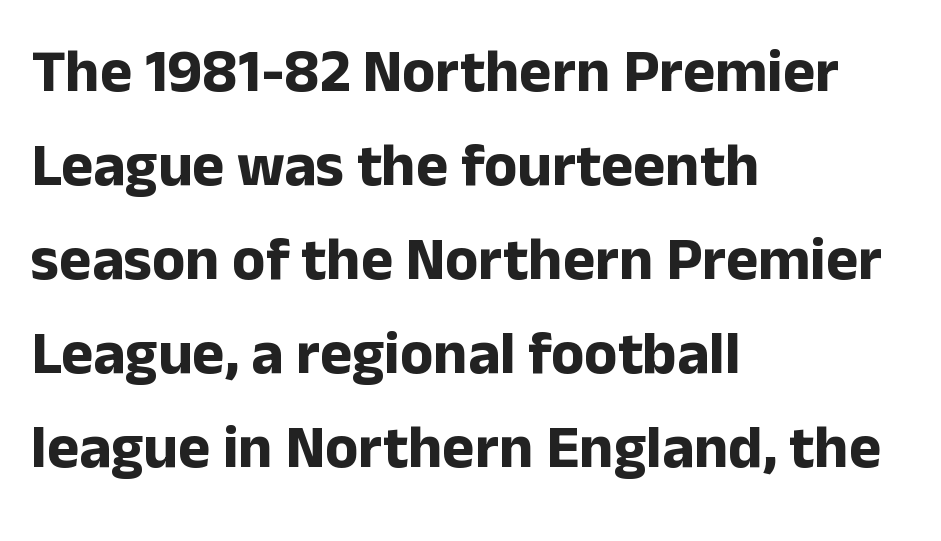
Q: Is the text bold? A: Yes.
Q: Is the text italic (slanted)? A: No, it is upright.
Q: Is the typeface a serif or a sans-serif typeface? A: Sans-serif.
Q: Is the text underlined? A: No.
Q: How is the paragraph aligned? A: Left-aligned.
Q: Is the spacing between letters normal or unusually wide? A: Normal.
Q: Is the spacing between lines tight, normal or loose? A: Normal.
Q: Width (condensed, normal, or wide)? A: Normal.
Q: Stroke contrast? A: Low.
Q: x-height? A: Medium.
Q: Monospaced? A: No.
